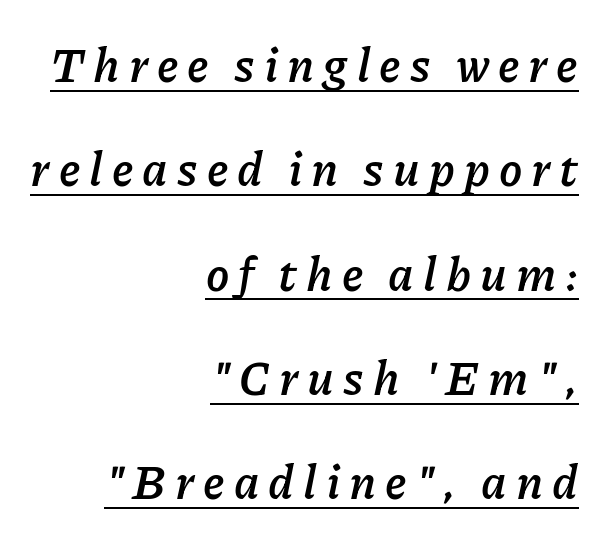
{"italic": "yes", "lean": "right", "slant_degrees": 11, "bold": "yes", "weight": "semibold", "width": "normal", "stroke_contrast": "low", "x_height": "medium", "monospaced": "no", "underline": "yes", "align": "right", "line_spacing": "loose", "line_spacing_ratio": 2.22, "glyph_px": 47}
